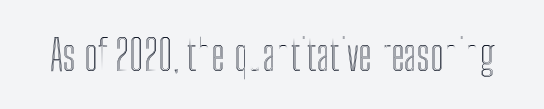
Q: Is the text italic (slanted)? A: No, it is upright.
Q: Is the text underlined? A: No.
Q: Is the spacing between letters normal or unusually wide? A: Normal.
Q: Width (condensed, normal, or wide)? A: Condensed.
Q: x-height? A: Medium.
Q: Monospaced? A: No.
